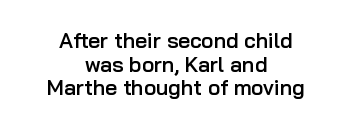
The rendering uses a semibold face; strokes are thickened but not to full bold. Honestly, the letter spacing is just normal — you wouldn't notice it. The space beneath each line is pristine and unruled. The text block is weighted toward neither margin, spreading evenly from the middle. Every character sits straight up, as roman type does.
